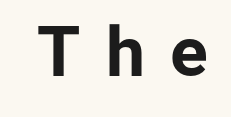
Spacing verdict: proportional, widths tailored to each character. These lines were composed using upright roman letters. Here the glyphs are tracked loosely, breaking word shapes into spaced letters. The strip under each line holds only bare page. Does the type have serifs? No, each stem ends abruptly.
